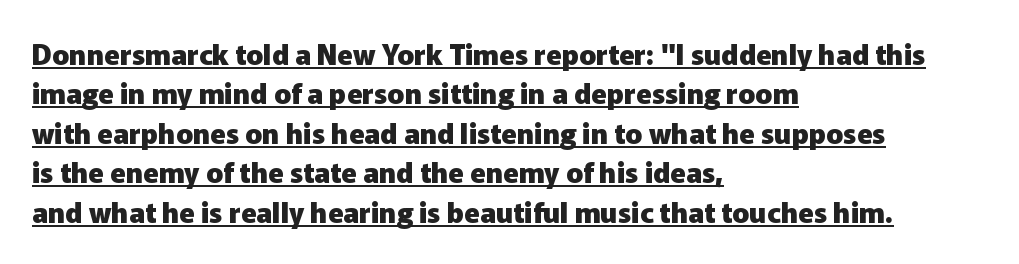
{"serif": "no", "italic": "no", "bold": "yes", "weight": "heavy", "width": "normal", "stroke_contrast": "low", "x_height": "medium", "monospaced": "no", "underline": "yes", "align": "left", "line_spacing": "normal", "line_spacing_ratio": 1.41, "letter_spacing": "normal", "letter_spacing_em": 0.0, "glyph_px": 28}
